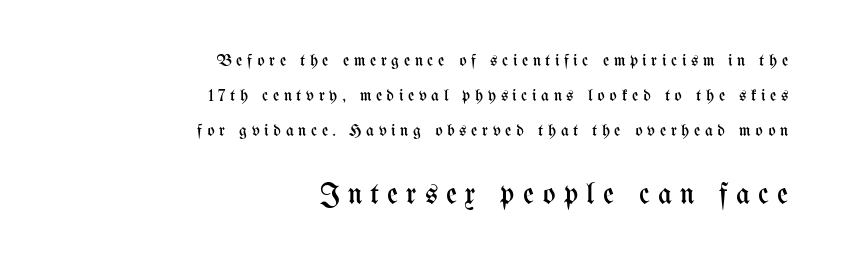
{"italic": "no", "bold": "no", "weight": "regular", "width": "condensed", "stroke_contrast": "medium", "x_height": "medium", "monospaced": "no", "underline": "no", "align": "right", "line_spacing": "loose", "line_spacing_ratio": 2.05, "letter_spacing": "wide", "letter_spacing_em": 0.27, "larger_block": "second", "size_ratio": 1.76, "glyph_px": 30}
